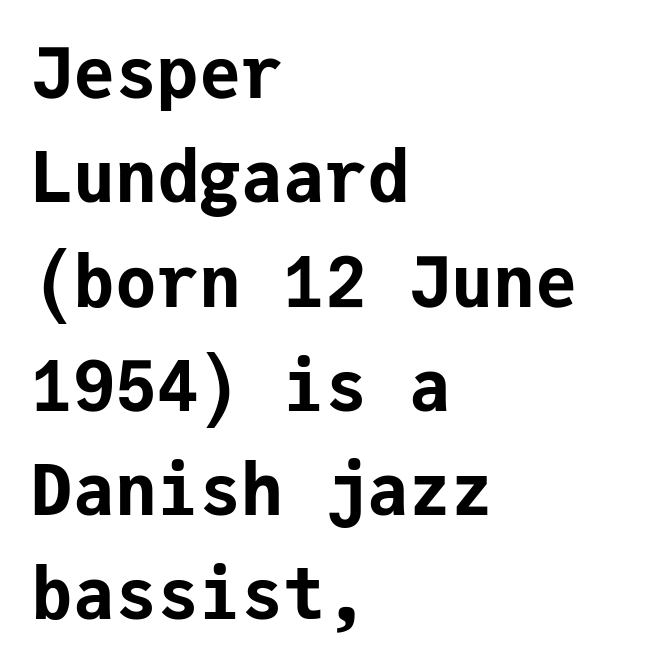
The image shows 70 px bold sans-serif type, upright, monospaced; set left-aligned, normal line spacing (1.49x), normal letter spacing, not underlined; low stroke contrast and a medium x-height.
